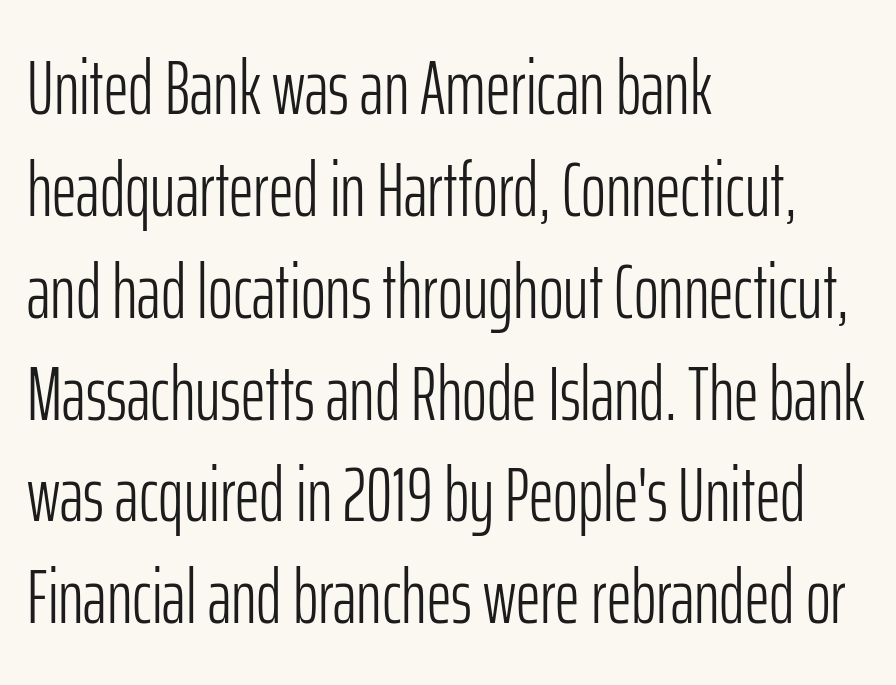
Q: Is the text bold? A: No.
Q: Is the text italic (slanted)? A: No, it is upright.
Q: Is the typeface a serif or a sans-serif typeface? A: Sans-serif.
Q: Is the text underlined? A: No.
Q: How is the paragraph aligned? A: Left-aligned.
Q: Is the spacing between letters normal or unusually wide? A: Normal.
Q: Is the spacing between lines tight, normal or loose? A: Normal.
Q: Width (condensed, normal, or wide)? A: Condensed.
Q: Stroke contrast? A: Low.
Q: x-height? A: Medium.
Q: Monospaced? A: No.
